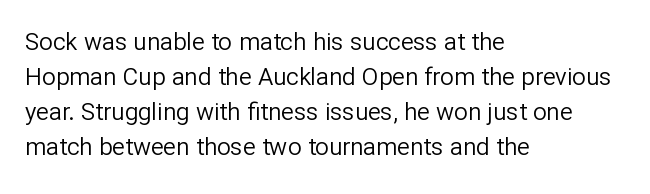
{"italic": "no", "bold": "no", "underline": "no", "align": "left", "line_spacing": "normal", "line_spacing_ratio": 1.46, "letter_spacing": "normal", "letter_spacing_em": 0.0, "glyph_px": 24}
